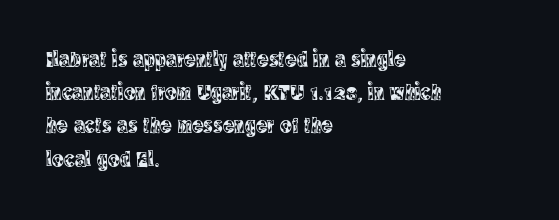
{"italic": "no", "underline": "no", "align": "left", "line_spacing": "normal", "line_spacing_ratio": 1.51, "letter_spacing": "normal", "letter_spacing_em": 0.0, "glyph_px": 22}
